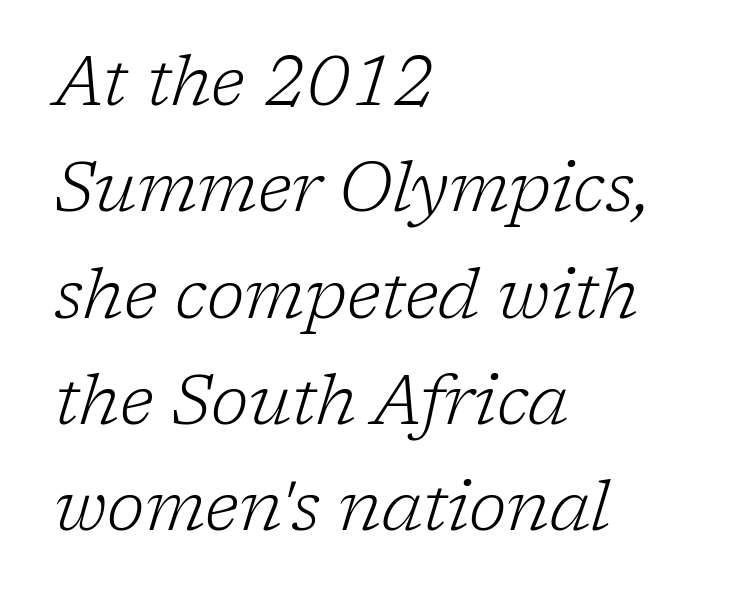
The image shows 69 px light serif type, italic (leaning right); set left-aligned, normal line spacing (1.54x), normal letter spacing, not underlined; low stroke contrast and a medium x-height.
